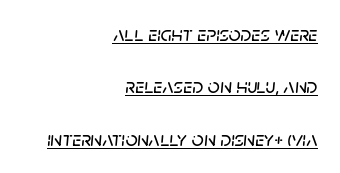
Q: Is the text italic (slanted)? A: Yes, it leans right by about 5 degrees.
Q: Is the text underlined? A: Yes.
Q: How is the paragraph aligned? A: Right-aligned.
Q: Is the spacing between letters normal or unusually wide? A: Normal.
Q: Is the spacing between lines tight, normal or loose? A: Loose.
